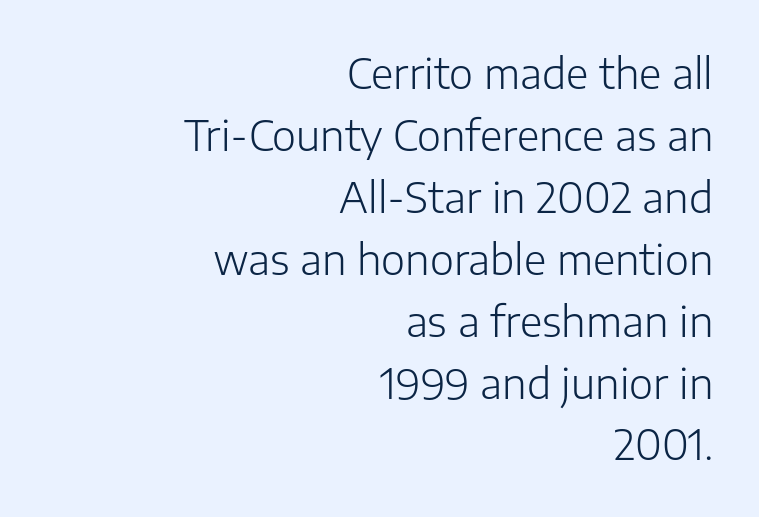
Q: Is the text bold? A: No.
Q: Is the text italic (slanted)? A: No, it is upright.
Q: Is the typeface a serif or a sans-serif typeface? A: Sans-serif.
Q: Is the text underlined? A: No.
Q: How is the paragraph aligned? A: Right-aligned.
Q: Is the spacing between letters normal or unusually wide? A: Normal.
Q: Is the spacing between lines tight, normal or loose? A: Normal.
Q: Width (condensed, normal, or wide)? A: Normal.
Q: Stroke contrast? A: Low.
Q: x-height? A: Medium.
Q: Monospaced? A: No.
